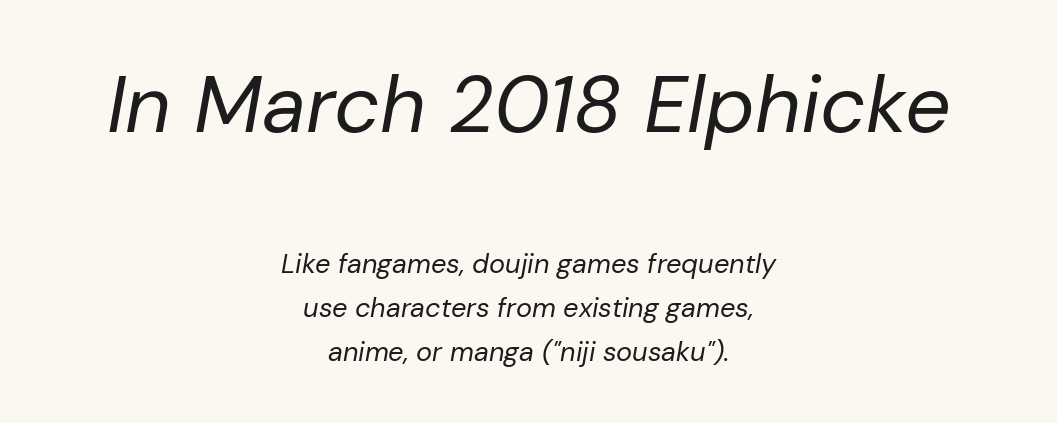
{"italic": "yes", "lean": "right", "slant_degrees": 10, "bold": "no", "weight": "regular", "width": "normal", "stroke_contrast": "low", "x_height": "medium", "monospaced": "no", "underline": "no", "align": "center", "line_spacing": "normal", "line_spacing_ratio": 1.63, "letter_spacing": "normal", "letter_spacing_em": 0.0, "larger_block": "first", "size_ratio": 2.96, "glyph_px": 80}
